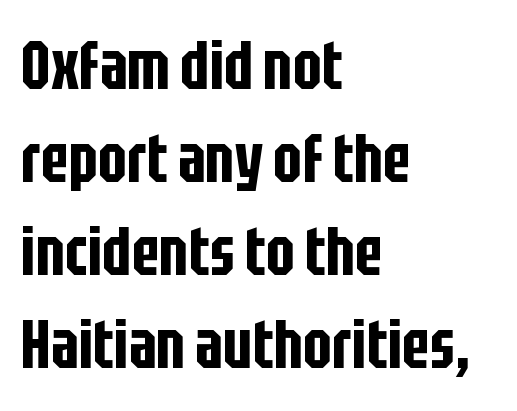
The image shows 68 px condensed sans-serif type, upright; set left-aligned, normal line spacing (1.37x), normal letter spacing, not underlined; low stroke contrast and a large x-height.
